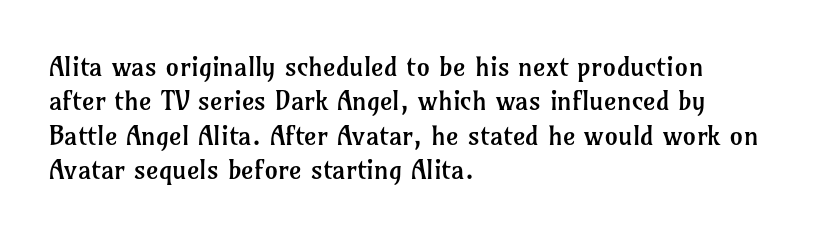
The image shows 27 px text type, upright; set left-aligned, normal line spacing (1.27x), normal letter spacing, not underlined.
